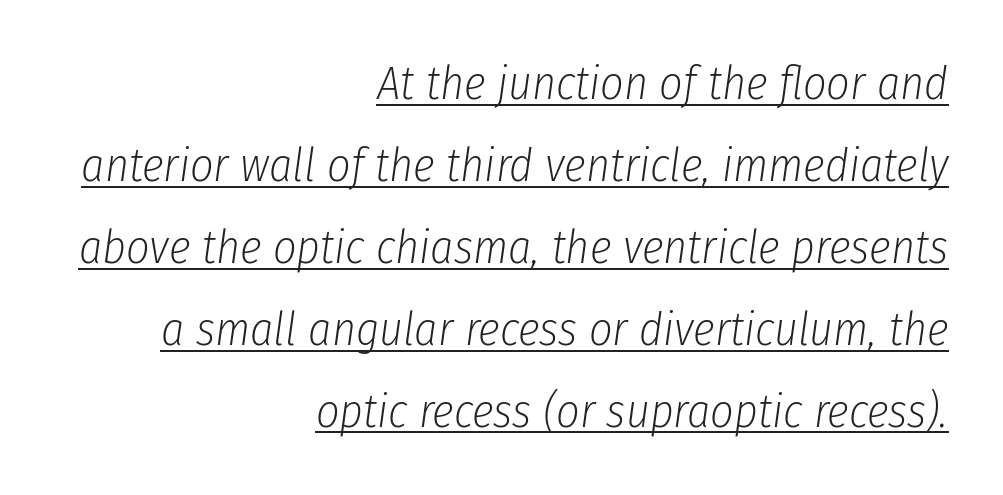
{"italic": "yes", "lean": "right", "slant_degrees": 8, "bold": "no", "weight": "light", "width": "condensed", "stroke_contrast": "low", "x_height": "medium", "monospaced": "no", "underline": "yes", "align": "right", "line_spacing_ratio": 1.78, "letter_spacing": "normal", "letter_spacing_em": 0.0, "glyph_px": 46}
